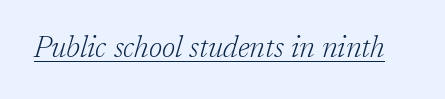
The image shows 30 px light serif type, italic (leaning right); set normal letter spacing, underlined; low stroke contrast and a medium x-height.
